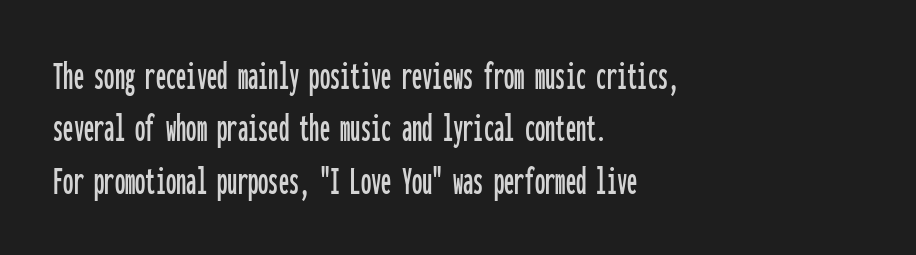
Think of a typewriter: that constant character pitch is what you see here. Nope, no serifs anywhere on these letters. The baseline area is clear. Tracking value appears to be zero — textbook default spacing.
